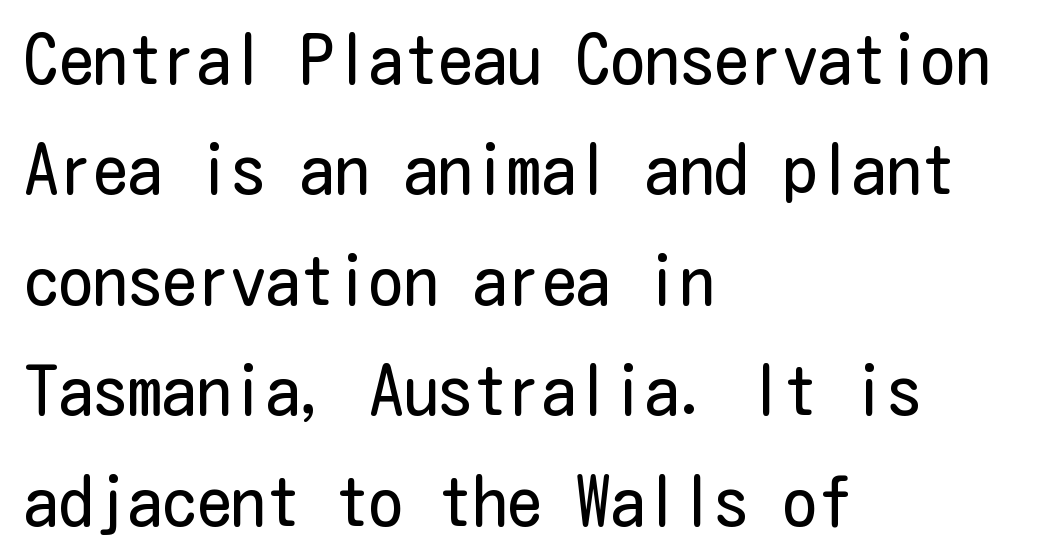
Is there any slant? The stems are plumb. Rows of type keep a routine distance in the vertical direction. Bare-footed words on every line. Look at the tracking — it's just the regular setting, nothing added. No extra ink here — the face is not bold.
